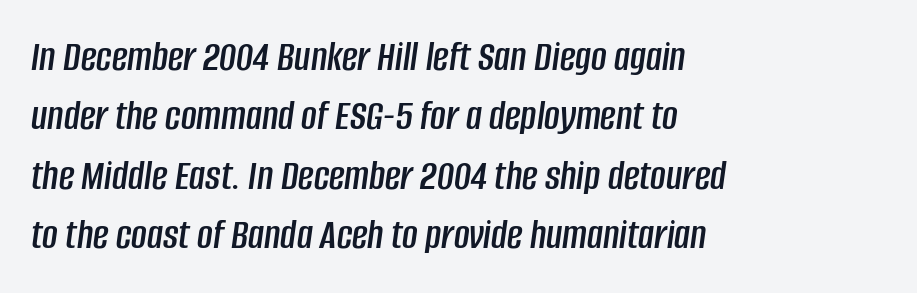
The image shows 43 px condensed type, italic (leaning right); set left-aligned, normal line spacing (1.38x), normal letter spacing, not underlined; low stroke contrast and a large x-height.
